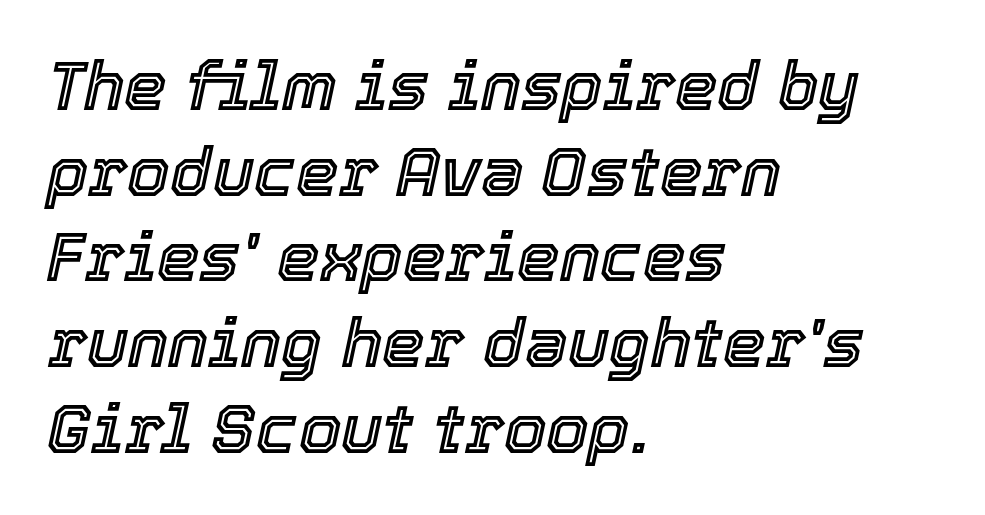
The passage shown stacks its lines at a standard gap. Posture: slanted. Leftover space on each line is placed entirely after the last word. This rendering leaves character spacing at its baseline value.
